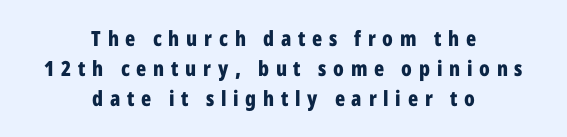
{"italic": "no", "bold": "yes", "underline": "no", "align": "center", "line_spacing": "normal", "line_spacing_ratio": 1.43, "letter_spacing": "wide", "letter_spacing_em": 0.32, "glyph_px": 21}
